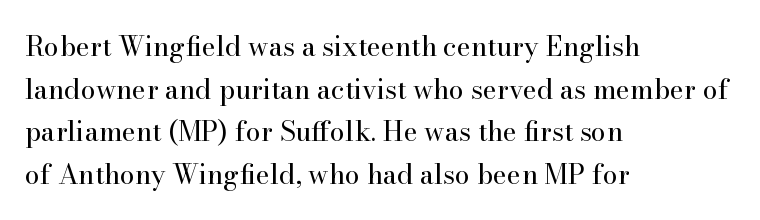
Q: Is the text bold? A: No.
Q: Is the text italic (slanted)? A: No, it is upright.
Q: Is the text underlined? A: No.
Q: How is the paragraph aligned? A: Left-aligned.
Q: Is the spacing between letters normal or unusually wide? A: Normal.
Q: Is the spacing between lines tight, normal or loose? A: Normal.
